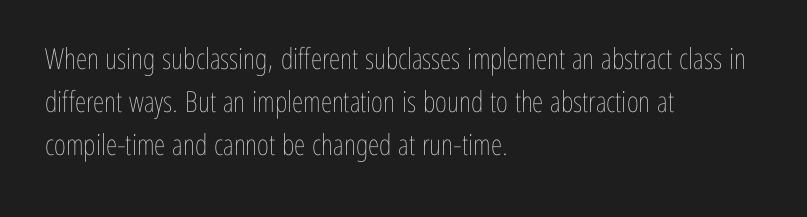
The image shows 29 px thin, condensed type, upright; set left-aligned, normal line spacing (1.49x), normal letter spacing, not underlined; low stroke contrast and a medium x-height.
